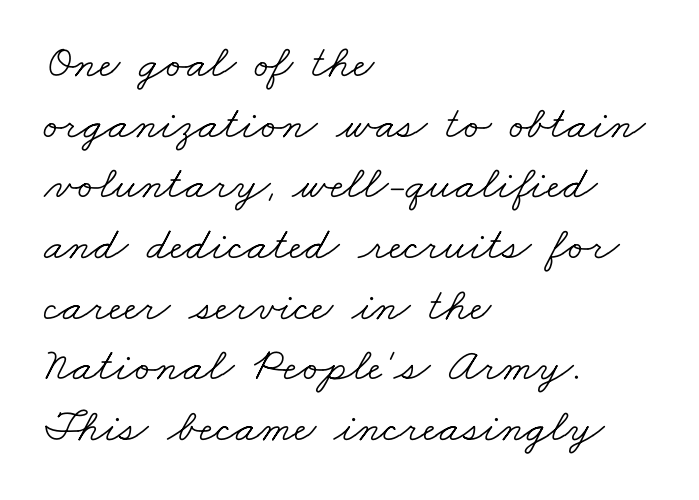
The image shows 47 px light, wide serif type; set left-aligned, normal line spacing (1.29x), normal letter spacing, not underlined; low stroke contrast and a small x-height.
